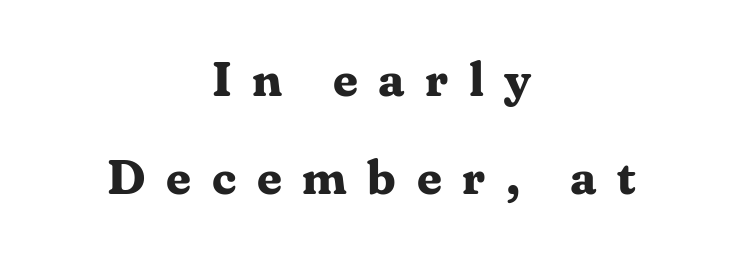
The image shows 49 px bold serif type, upright; set centered, loose line spacing (2.01x), unusually wide letter spacing (+0.42 em), not underlined; medium stroke contrast and a medium x-height.
